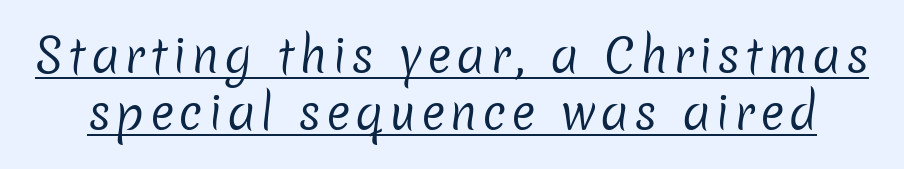
The image shows 46 px regular-weight sans-serif type; set line spacing 1.24x, underlined; low stroke contrast and a medium x-height.
